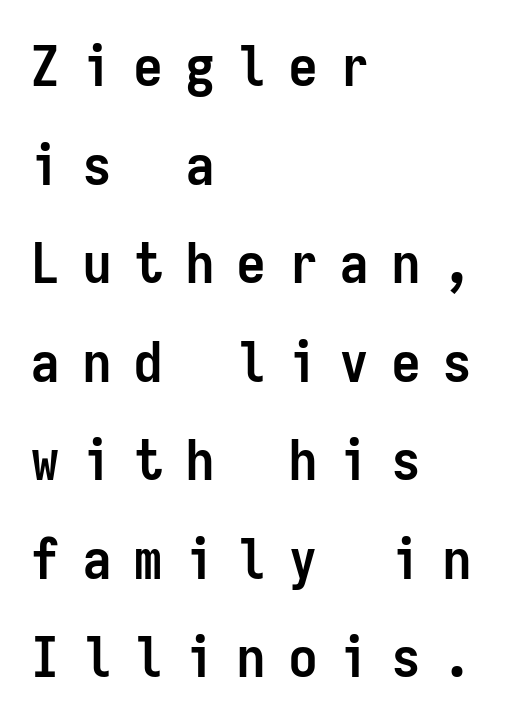
Compared with a centered layout, this one pins lines to the left instead. The passage shown is typed in a monospace face where columns stay perfectly aligned. Beneath every word, the page is bare. The font family rendered here belongs to the sans-serif group. Posture: straight, roman, zero tilt. This is heavy type, rendered in bold.
